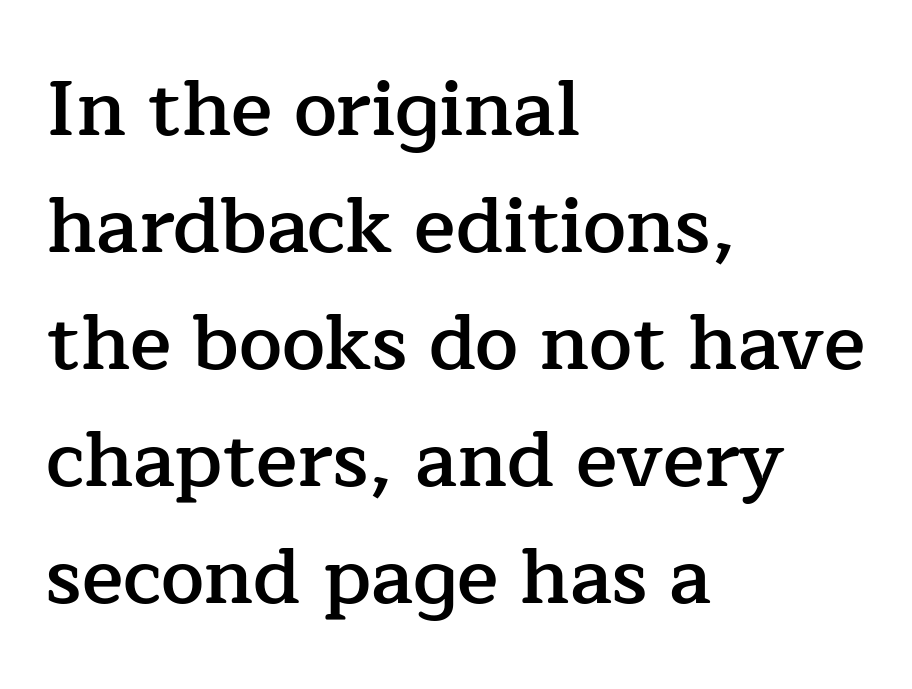
The image shows 77 px semibold serif type, upright; set left-aligned, normal line spacing (1.52x), normal letter spacing, not underlined; low stroke contrast and a medium x-height.
